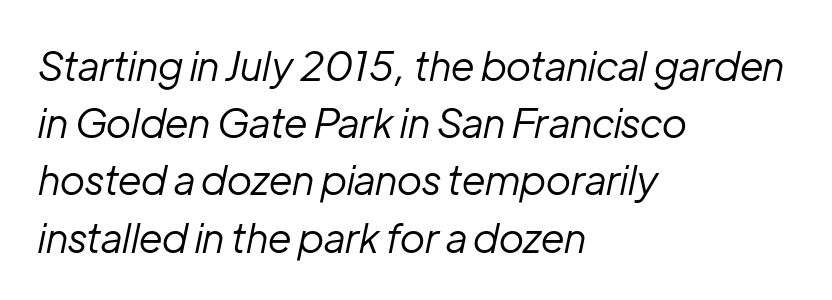
The passage shown stacks its lines at a standard gap. You could call the tracking neutral — neither tight nor loose. Slanted lettering throughout. A typesetter would call this proportional, since set widths differ per character. The baseline area is clear. Teacher's note: observe the even left margin — that is flush-left alignment.
